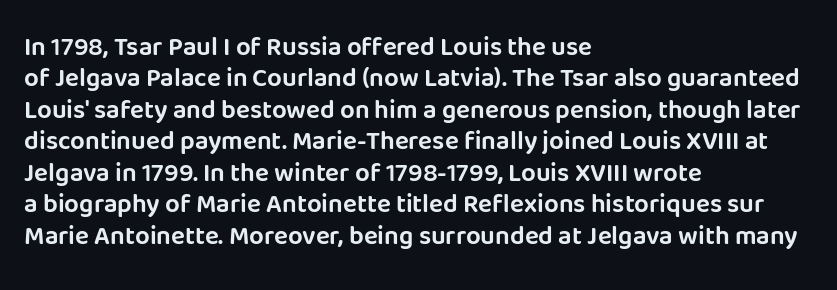
Q: Is the text italic (slanted)? A: No, it is upright.
Q: Is the text underlined? A: No.
Q: How is the paragraph aligned? A: Left-aligned.
Q: Is the spacing between letters normal or unusually wide? A: Normal.
